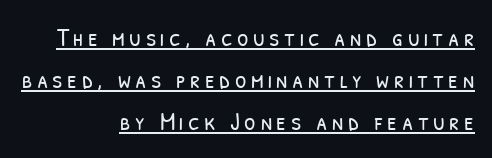
{"bold": "no", "underline": "yes", "align": "right", "line_spacing": "normal", "line_spacing_ratio": 1.62, "glyph_px": 26}
